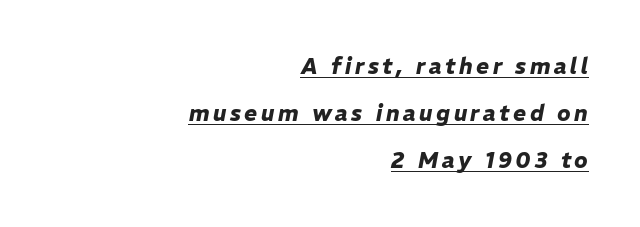
The image shows 22 px bold type, italic (leaning right); set right-aligned, loose line spacing (2.14x), underlined.
